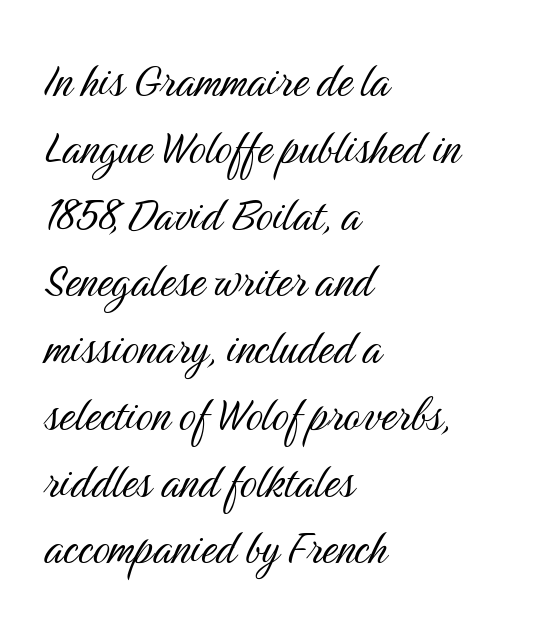
{"serif": "no", "bold": "no", "weight": "light", "width": "condensed", "stroke_contrast": "medium", "x_height": "medium", "monospaced": "no", "underline": "no", "align": "left", "line_spacing": "normal", "line_spacing_ratio": 1.26, "letter_spacing": "normal", "letter_spacing_em": 0.0, "glyph_px": 53}
